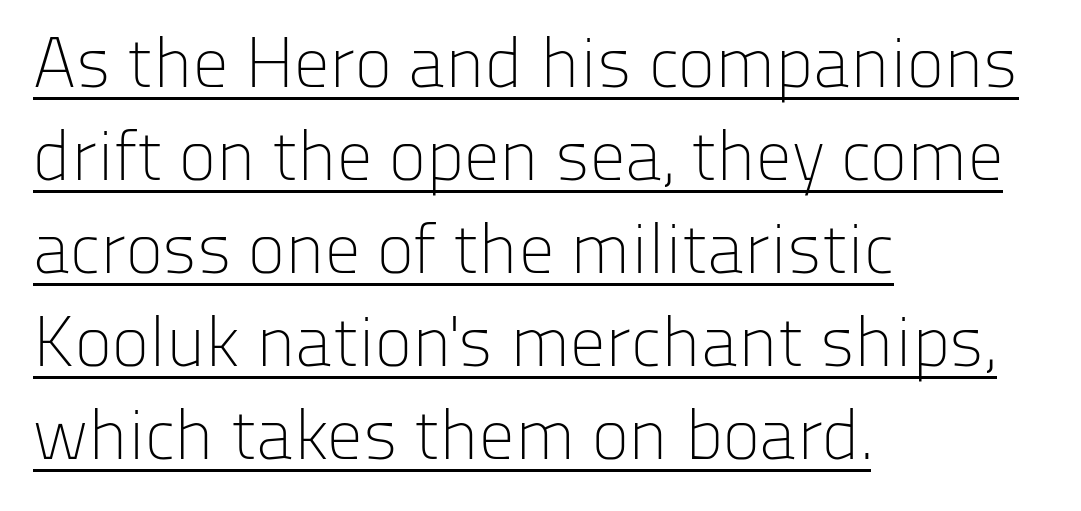
The image shows 71 px light sans-serif type, upright; set left-aligned, normal line spacing (1.31x), normal letter spacing, underlined; low stroke contrast and a medium x-height.
